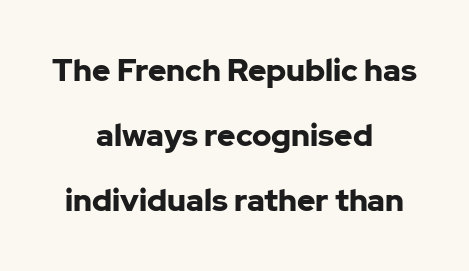
The image shows 31 px bold sans-serif type, upright; set centered, loose line spacing (2.1x), normal letter spacing, not underlined; low stroke contrast and a medium x-height.
